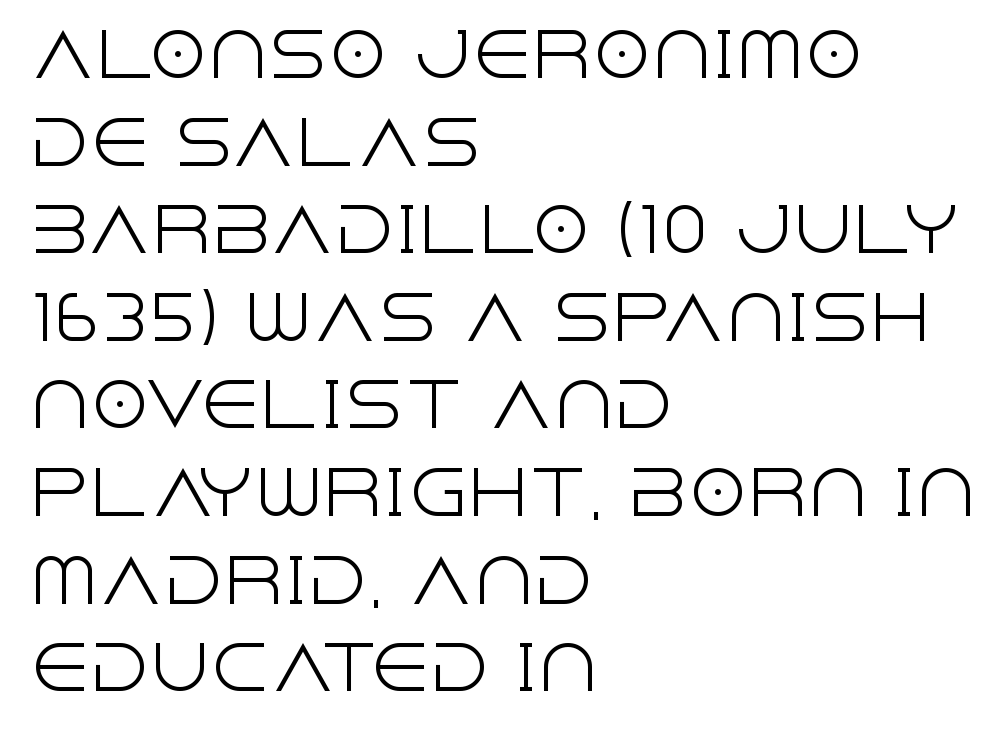
Q: Is the text bold? A: No.
Q: Is the text italic (slanted)? A: No, it is upright.
Q: Is the typeface a serif or a sans-serif typeface? A: Sans-serif.
Q: Is the text underlined? A: No.
Q: How is the paragraph aligned? A: Left-aligned.
Q: Is the spacing between letters normal or unusually wide? A: Normal.
Q: Is the spacing between lines tight, normal or loose? A: Normal.
Q: Width (condensed, normal, or wide)? A: Normal.
Q: x-height? A: Large.
Q: Monospaced? A: No.
